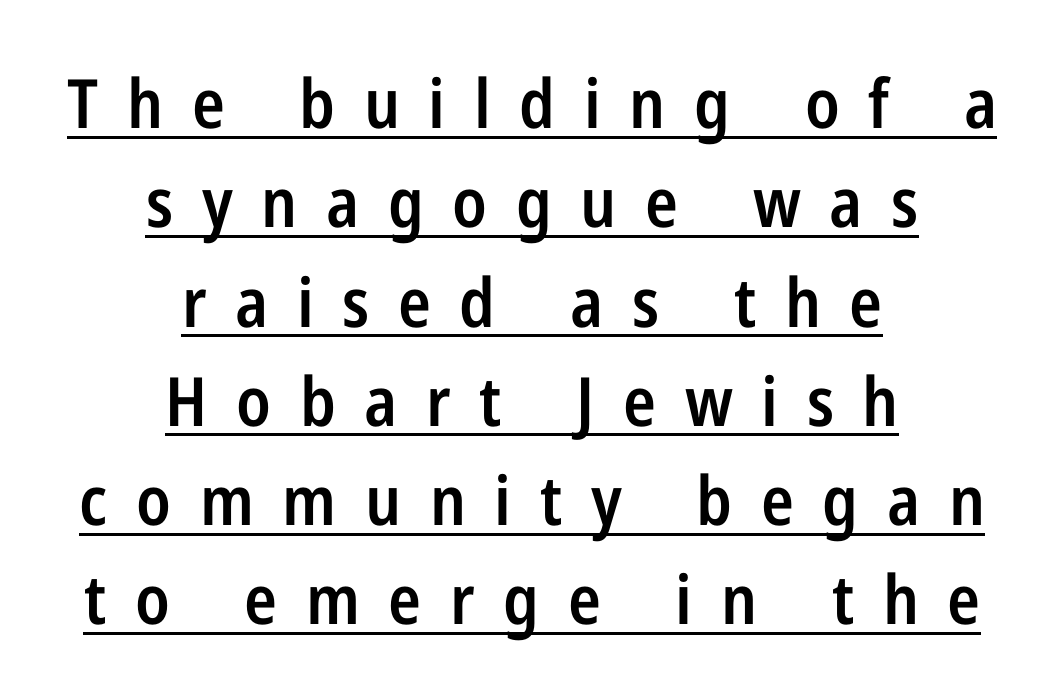
In terms of leading, this rendering sits right in the middle. This sample has the flowing, uneven cadence of proportional lettering. Look at the tracking — it's clearly loosened, letters drifting apart. Regarding serifs, this sample does without them. These characters rest on top of a visible drawn line. Students, this is semibold: more ink than regular, less than bold.
